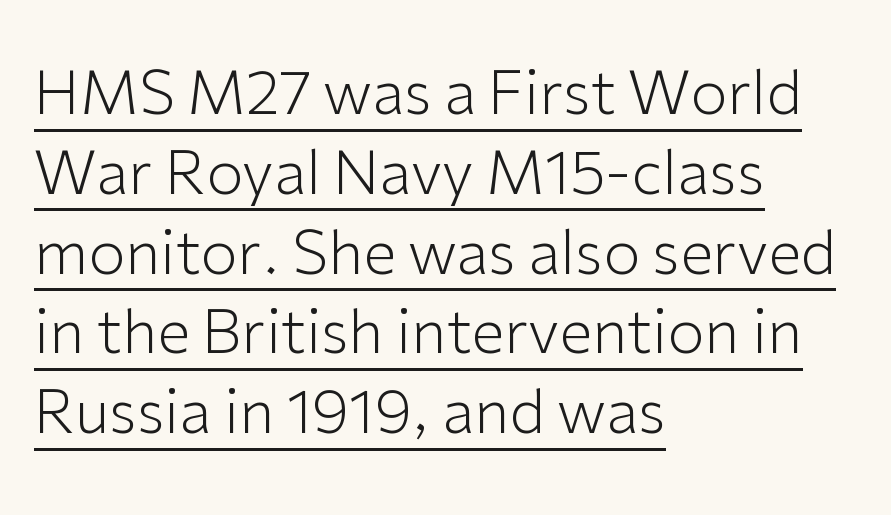
Q: Is the text bold? A: No.
Q: Is the text italic (slanted)? A: No, it is upright.
Q: Is the typeface a serif or a sans-serif typeface? A: Sans-serif.
Q: Is the text underlined? A: Yes.
Q: How is the paragraph aligned? A: Left-aligned.
Q: Is the spacing between letters normal or unusually wide? A: Normal.
Q: Is the spacing between lines tight, normal or loose? A: Normal.
Q: Width (condensed, normal, or wide)? A: Normal.
Q: Stroke contrast? A: Low.
Q: x-height? A: Medium.
Q: Monospaced? A: No.
